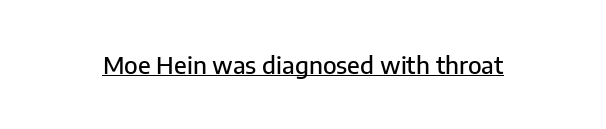
The image shows 24 px text type, upright; set normal letter spacing, underlined.
